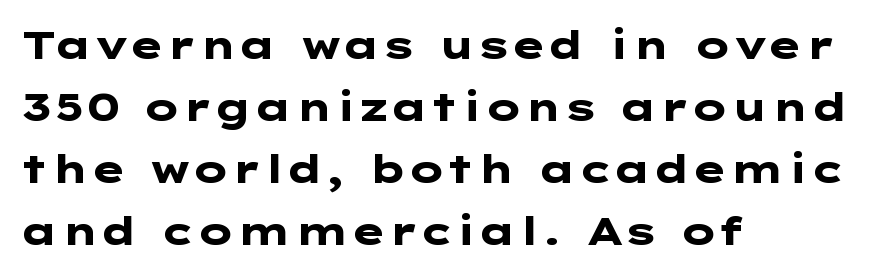
The image shows 39 px heavy, wide sans-serif type, upright; set left-aligned, normal line spacing (1.59x), normal letter spacing, not underlined; low stroke contrast and a medium x-height.
